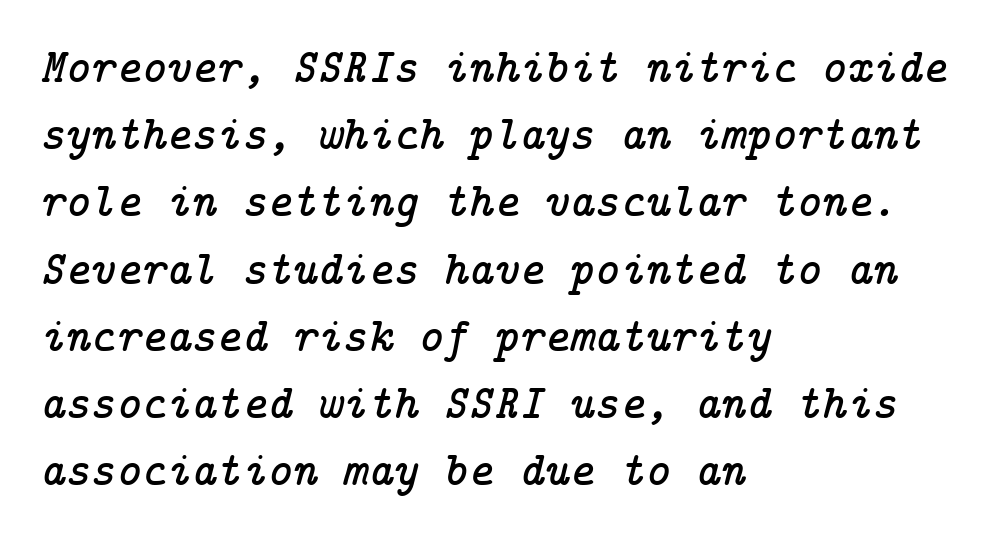
The image shows 48 px serif type, italic (leaning right); set left-aligned, normal line spacing (1.4x), normal letter spacing, not underlined; low stroke contrast and a medium x-height.
